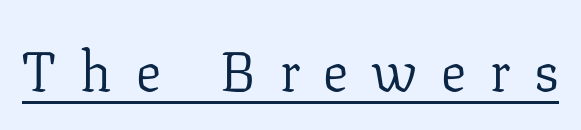
Q: Is the text bold? A: No.
Q: Is the text italic (slanted)? A: No, it is upright.
Q: Is the typeface a serif or a sans-serif typeface? A: Serif.
Q: Is the text underlined? A: Yes.
Q: Is the spacing between letters normal or unusually wide? A: Unusually wide.
Q: Width (condensed, normal, or wide)? A: Normal.
Q: Stroke contrast? A: Low.
Q: x-height? A: Medium.
Q: Monospaced? A: No.
